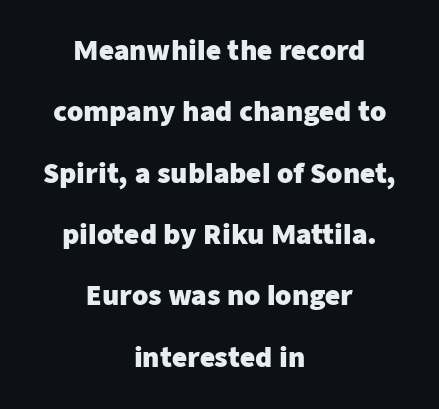
The image shows 26 px bold type, upright; set centered, loose line spacing (2.36x), normal letter spacing, not underlined.
